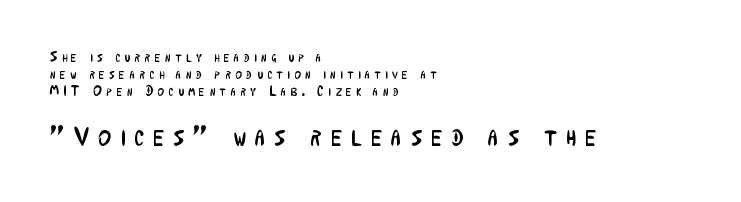
Q: Is the text bold? A: No.
Q: Is the text italic (slanted)? A: No, it is upright.
Q: Is the typeface a serif or a sans-serif typeface? A: Sans-serif.
Q: Is the text underlined? A: No.
Q: How is the paragraph aligned? A: Left-aligned.
Q: Is the spacing between letters normal or unusually wide? A: Unusually wide.
Q: Which block of text is set in a larger size, the first (top) or the second (bottom)? A: The second (bottom) one.
Q: Width (condensed, normal, or wide)? A: Condensed.
Q: Stroke contrast? A: Low.
Q: x-height? A: Medium.
Q: Monospaced? A: No.
